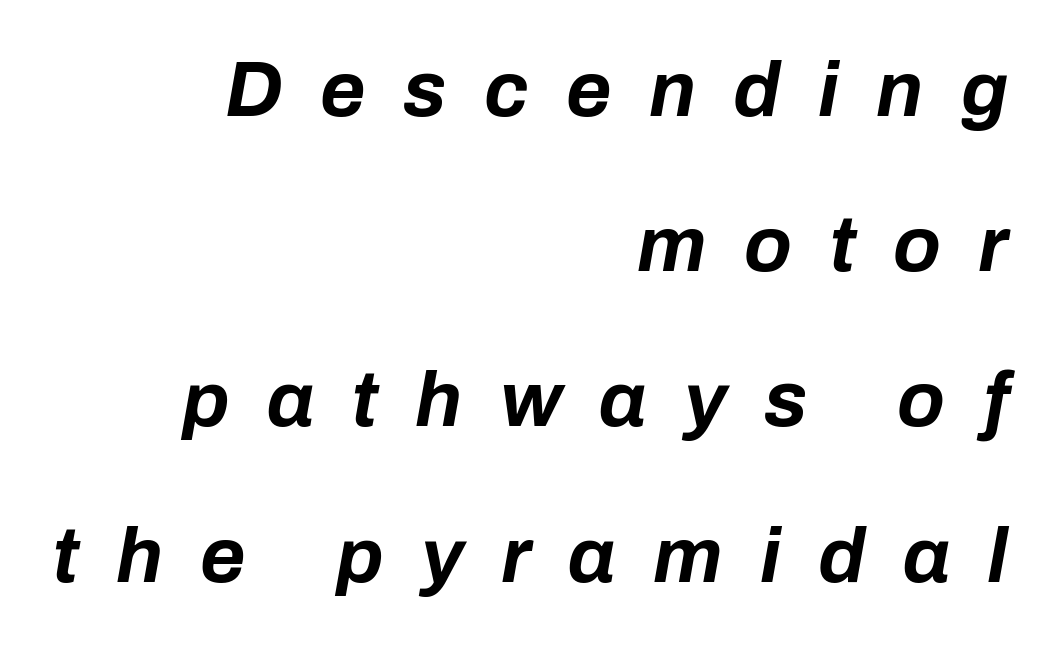
Q: Is the text bold? A: Yes.
Q: Is the text italic (slanted)? A: Yes, it leans right by about 10 degrees.
Q: Is the text underlined? A: No.
Q: How is the paragraph aligned? A: Right-aligned.
Q: Is the spacing between letters normal or unusually wide? A: Unusually wide.
Q: Is the spacing between lines tight, normal or loose? A: Loose.
Q: Width (condensed, normal, or wide)? A: Normal.
Q: Stroke contrast? A: Low.
Q: x-height? A: Medium.
Q: Monospaced? A: No.
